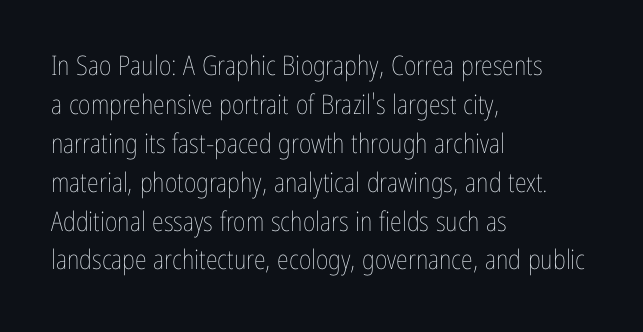
Q: Is the text bold? A: No.
Q: Is the text italic (slanted)? A: No, it is upright.
Q: Is the text underlined? A: No.
Q: How is the paragraph aligned? A: Left-aligned.
Q: Is the spacing between letters normal or unusually wide? A: Normal.
Q: Is the spacing between lines tight, normal or loose? A: Normal.
